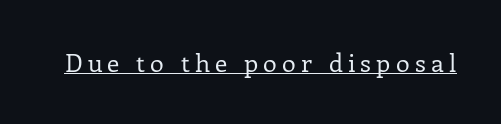
The font is comparable to plain body text, perhaps lighter. This is the regular roman posture of the typeface. The typesetter has applied underlining to the passage shown. Tracking value appears strongly positive — letters spread wide.
